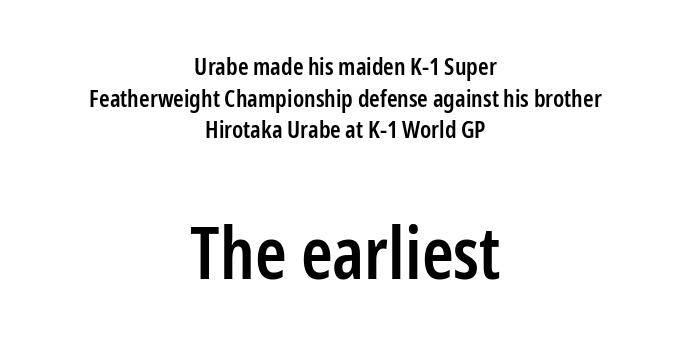
{"serif": "no", "italic": "no", "bold": "semi", "weight": "semibold", "width": "condensed", "stroke_contrast": "low", "x_height": "medium", "monospaced": "no", "underline": "no", "align": "center", "line_spacing": "normal", "line_spacing_ratio": 1.32, "letter_spacing": "normal", "letter_spacing_em": 0.0, "larger_block": "second", "size_ratio": 3.0, "glyph_px": 72}
